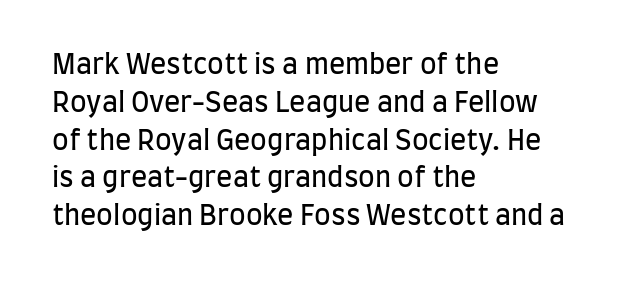
{"italic": "no", "bold": "no", "underline": "no", "align": "left", "line_spacing": "normal", "line_spacing_ratio": 1.4, "letter_spacing": "normal", "letter_spacing_em": 0.0, "glyph_px": 27}
